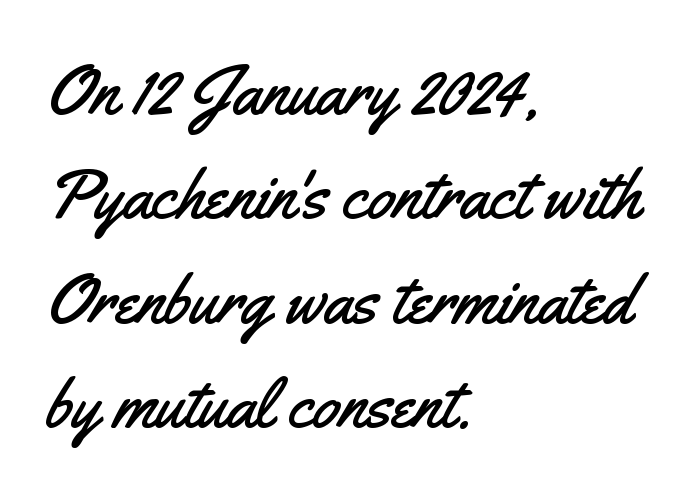
The image shows 70 px condensed sans-serif type; set left-aligned, normal line spacing (1.49x), normal letter spacing, not underlined; medium stroke contrast and a small x-height.
